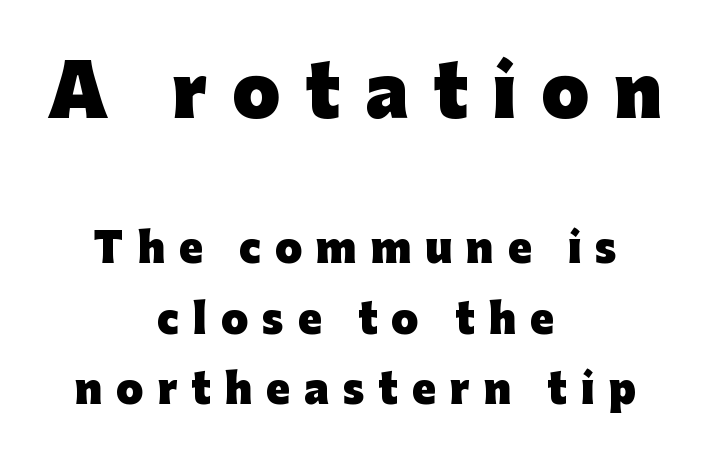
{"serif": "no", "italic": "no", "bold": "yes", "weight": "heavy", "width": "normal", "stroke_contrast": "low", "x_height": "medium", "monospaced": "no", "underline": "no", "align": "center", "line_spacing_ratio": 1.8, "letter_spacing": "wide", "letter_spacing_em": 0.36, "larger_block": "first", "size_ratio": 1.77, "glyph_px": 69}
